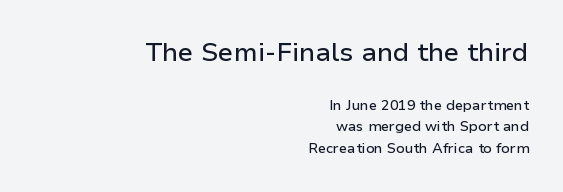
The image shows 26 px text type, upright; set right-aligned, normal line spacing (1.54x), normal letter spacing, not underlined; the first (top) block is 1.86x larger.
